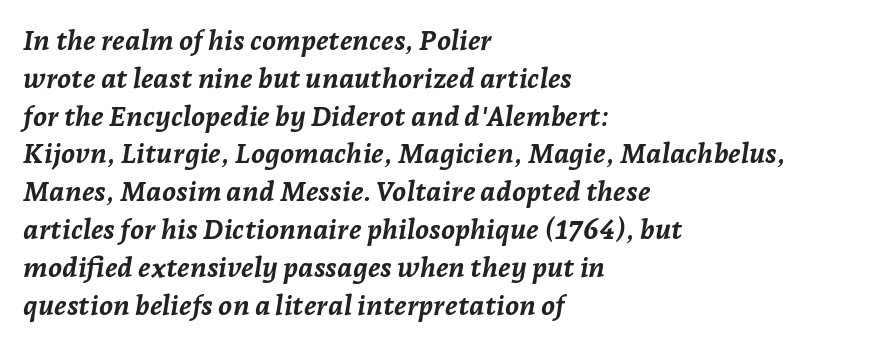
{"italic": "yes", "lean": "right", "slant_degrees": 7, "bold": "yes", "weight": "semibold", "width": "normal", "stroke_contrast": "low", "x_height": "medium", "monospaced": "no", "underline": "no", "align": "left", "line_spacing": "normal", "line_spacing_ratio": 1.35, "letter_spacing": "normal", "letter_spacing_em": 0.0, "glyph_px": 28}
